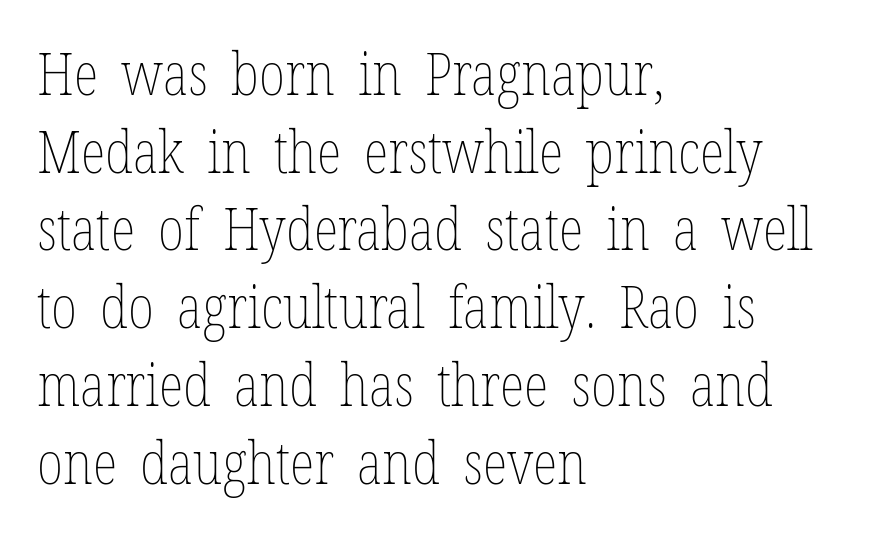
The image shows 58 px thin, condensed type, upright; set left-aligned, normal line spacing (1.34x), normal letter spacing, not underlined; low stroke contrast and a medium x-height.
